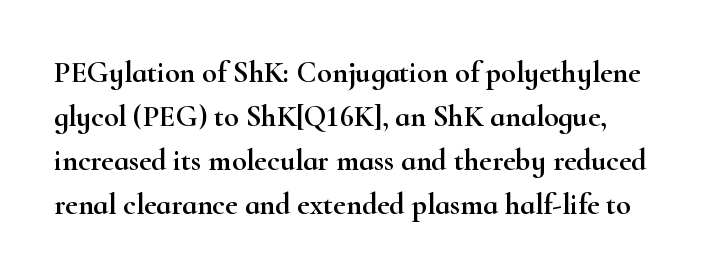
The image shows 30 px wide serif type, upright; set normal line spacing (1.47x), normal letter spacing, not underlined; high stroke contrast and a small x-height.
